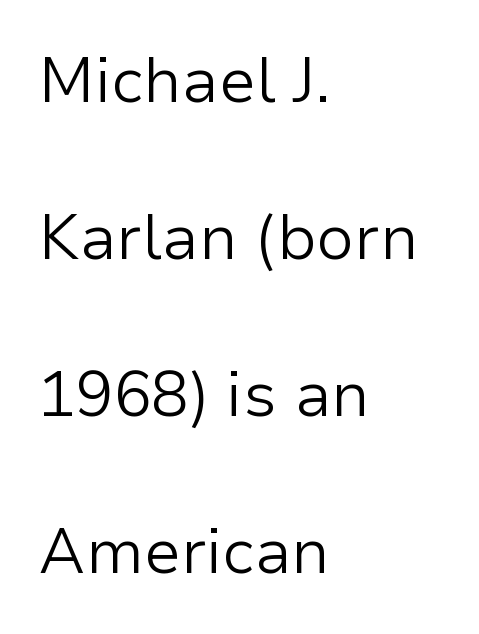
Q: Is the text bold? A: No.
Q: Is the text italic (slanted)? A: No, it is upright.
Q: Is the typeface a serif or a sans-serif typeface? A: Sans-serif.
Q: Is the text underlined? A: No.
Q: How is the paragraph aligned? A: Left-aligned.
Q: Is the spacing between letters normal or unusually wide? A: Normal.
Q: Is the spacing between lines tight, normal or loose? A: Loose.
Q: Width (condensed, normal, or wide)? A: Normal.
Q: Stroke contrast? A: Low.
Q: x-height? A: Medium.
Q: Monospaced? A: No.
